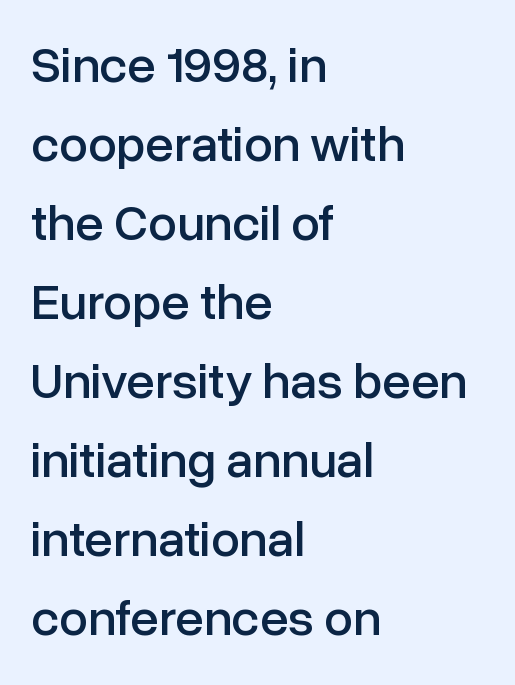
{"serif": "no", "italic": "no", "width": "normal", "stroke_contrast": "low", "x_height": "medium", "monospaced": "no", "underline": "no", "align": "left", "line_spacing": "normal", "line_spacing_ratio": 1.55, "letter_spacing": "normal", "letter_spacing_em": 0.0, "glyph_px": 51}
